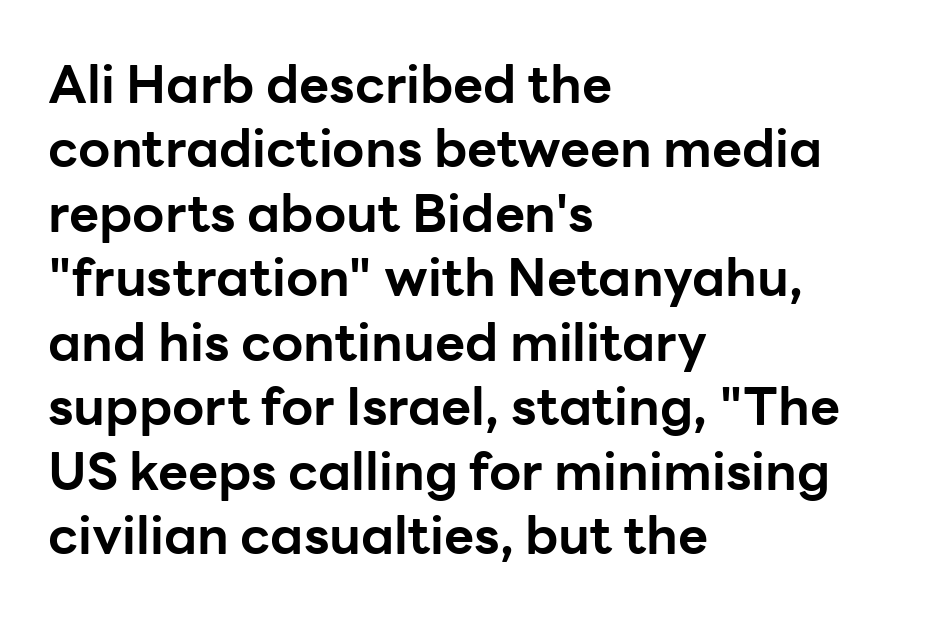
Character widths vary here, with narrow letters taking less room than wide ones. Does the type have serifs? No, each stem ends abruptly. Descenders hang freely into open space. Pretty heavy lettering here — definitely bold. This rendering uses left alignment, leaving the right contour irregular. What stands out about the letter spacing? Nothing — it is the standard amount.
